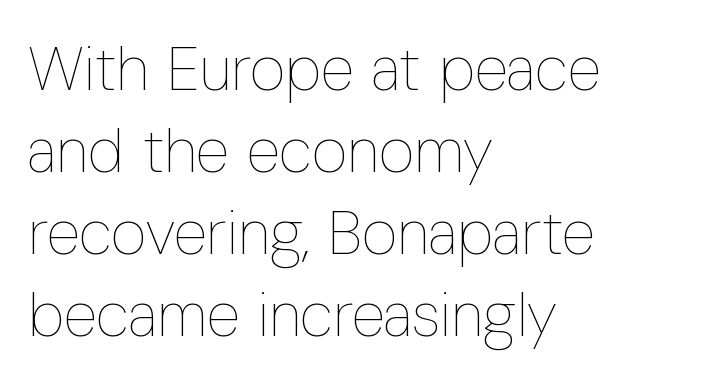
Q: Is the text bold? A: No.
Q: Is the text italic (slanted)? A: No, it is upright.
Q: Is the text underlined? A: No.
Q: How is the paragraph aligned? A: Left-aligned.
Q: Is the spacing between letters normal or unusually wide? A: Normal.
Q: Is the spacing between lines tight, normal or loose? A: Normal.
Q: Width (condensed, normal, or wide)? A: Condensed.
Q: Stroke contrast? A: Low.
Q: x-height? A: Medium.
Q: Monospaced? A: No.
